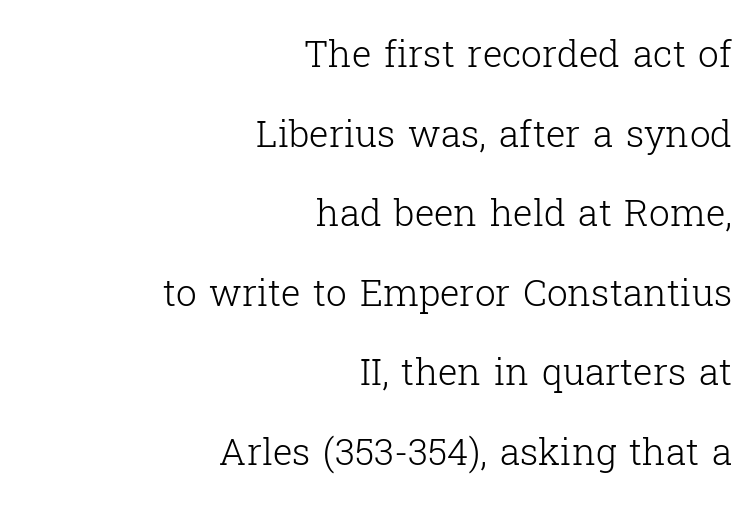
Ordinary non-slanted type is in use. A clean baseline with only descenders dipping below it. Reading down the block, your eye finds every line finishing at a fixed right position. No letter is thick-stroked: the sample isn't bold. Do the characters align in a grid? No, the font is proportional.
